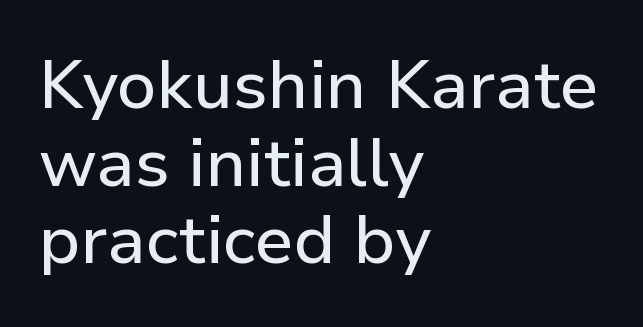
The image shows 68 px sans-serif type, upright; set left-aligned, tight line spacing (1.14x), normal letter spacing, not underlined; low stroke contrast and a medium x-height.
